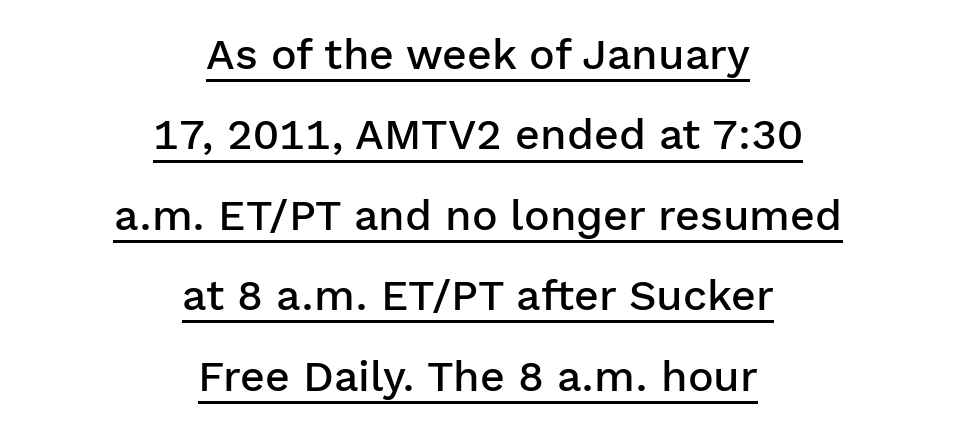
The image shows 43 px semibold sans-serif type, upright; set centered, line spacing 1.87x, normal letter spacing, underlined; low stroke contrast and a medium x-height.
